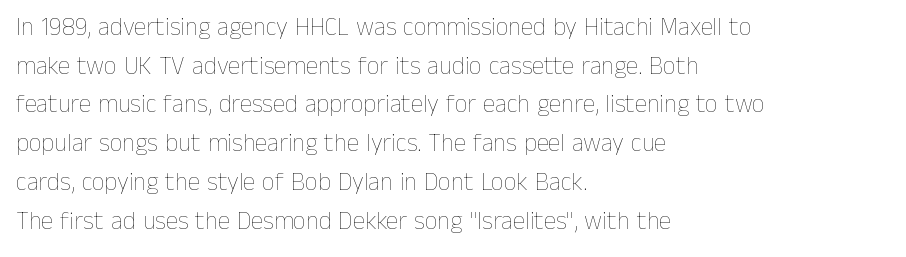
Notice how descenders clear the ascenders below comfortably — that's standard leading. Posture: vertical. Letter spacing: default. This rendering uses left alignment, leaving the right contour irregular.
